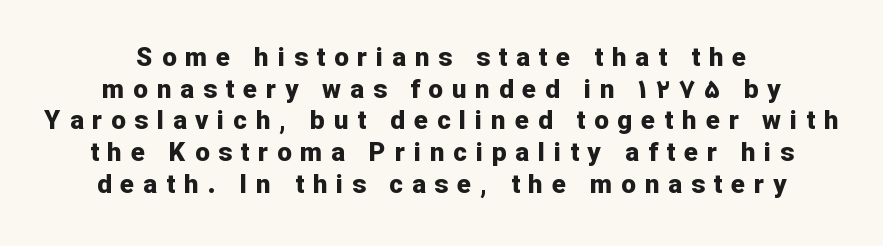
{"italic": "no", "bold": "yes", "underline": "no", "align": "center", "line_spacing_ratio": 1.22, "letter_spacing": "wide", "letter_spacing_em": 0.34, "glyph_px": 26}
